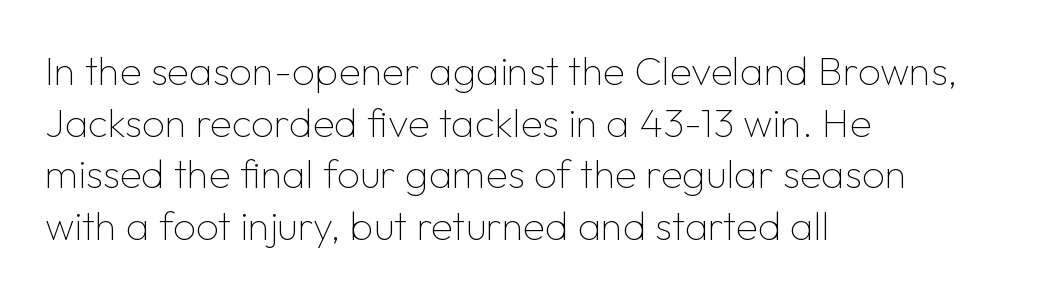
{"serif": "no", "italic": "no", "bold": "no", "weight": "thin", "width": "normal", "stroke_contrast": "low", "x_height": "medium", "monospaced": "no", "underline": "no", "align": "left", "line_spacing": "normal", "line_spacing_ratio": 1.29, "letter_spacing": "normal", "letter_spacing_em": 0.0, "glyph_px": 40}
